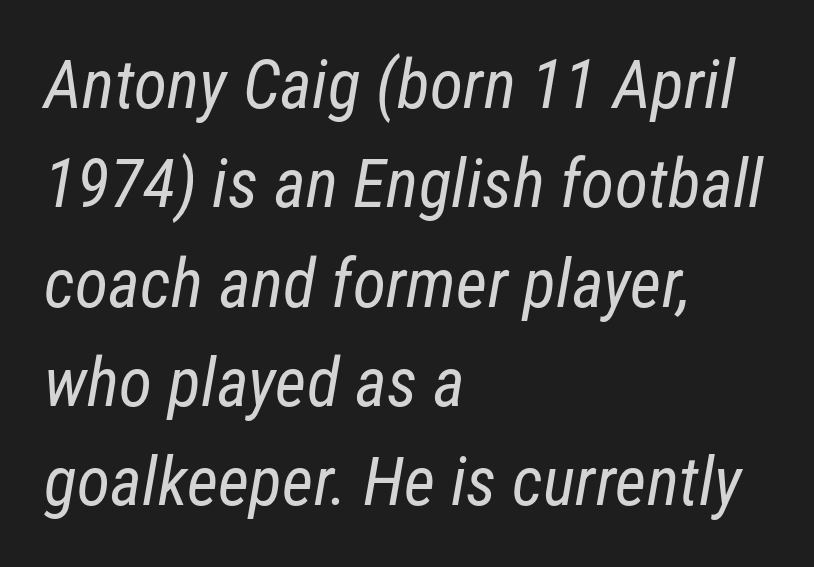
The setting favours the left margin, as ordinary paragraphs usually do. The baseline area is clear. These lines are rendered in a variable-pitch font. The rendering keeps characters at their native spacing.
